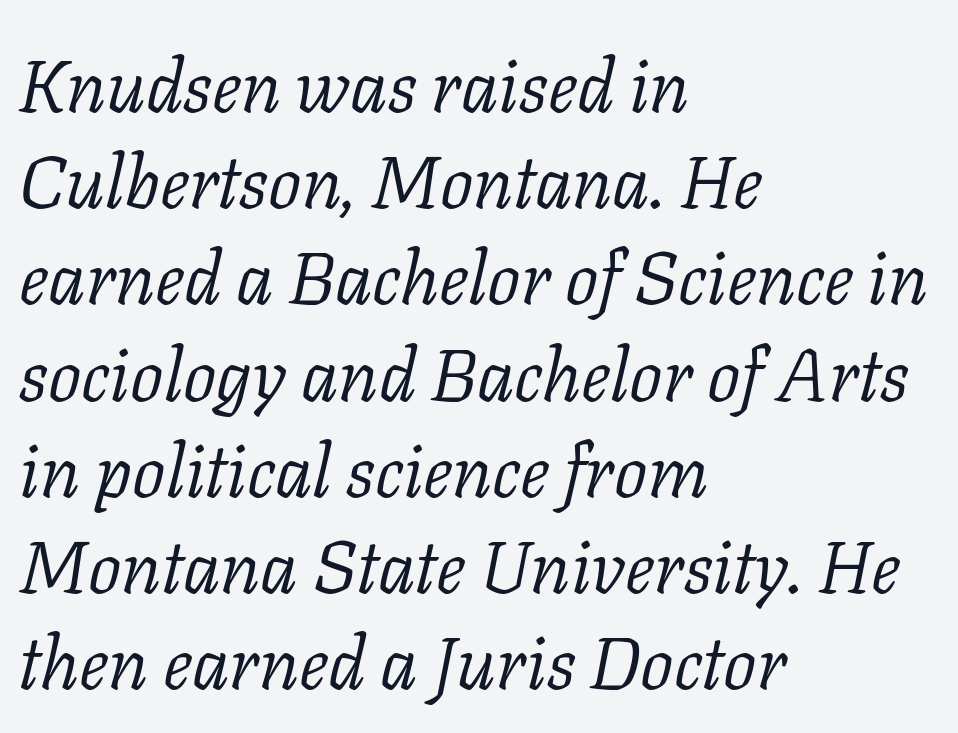
The image shows 74 px light serif type, italic (leaning right); set left-aligned, normal line spacing (1.3x), normal letter spacing, not underlined; low stroke contrast and a medium x-height.
